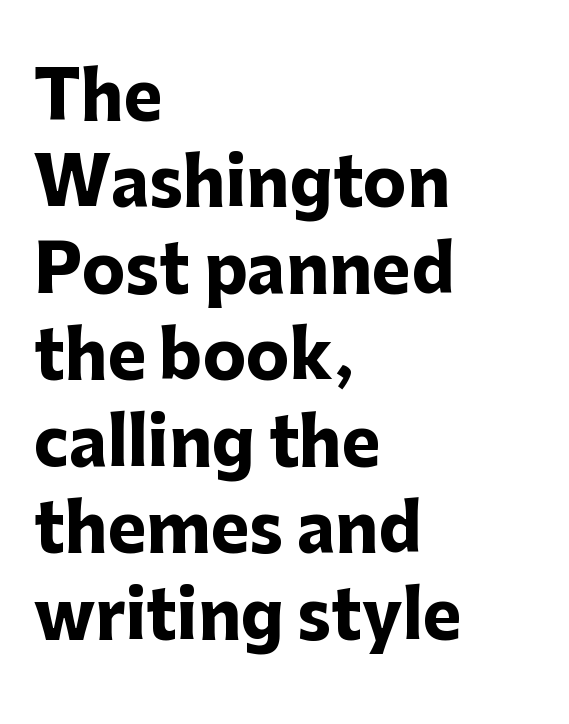
The image shows 65 px heavy sans-serif type, upright; set left-aligned, normal line spacing (1.33x), normal letter spacing, not underlined; low stroke contrast and a medium x-height.
